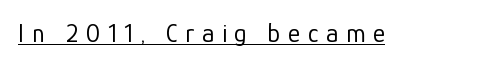
Q: Is the text bold? A: No.
Q: Is the text italic (slanted)? A: No, it is upright.
Q: Is the text underlined? A: Yes.
Q: Is the spacing between letters normal or unusually wide? A: Unusually wide.
